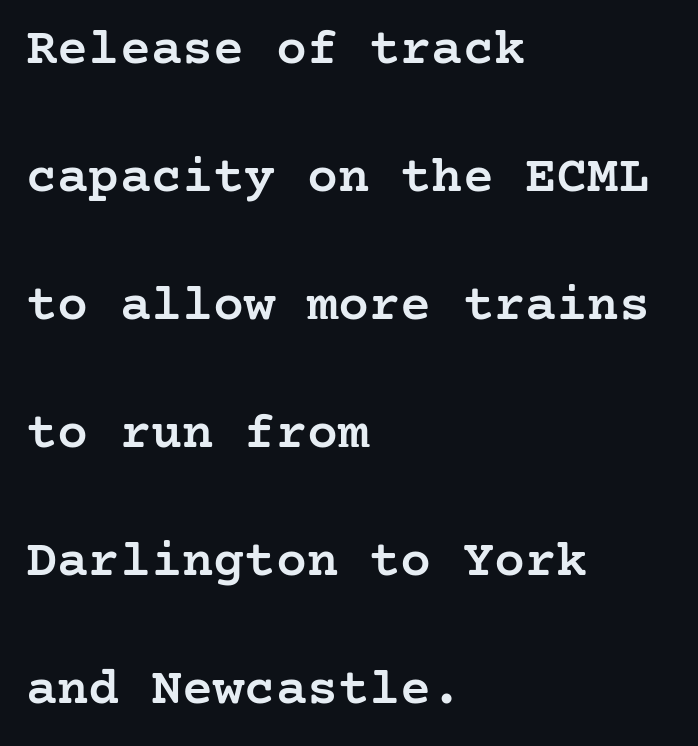
{"serif": "yes", "italic": "no", "bold": "semi", "weight": "semibold", "width": "normal", "stroke_contrast": "low", "x_height": "medium", "underline": "no", "align": "left", "line_spacing": "loose", "line_spacing_ratio": 2.46, "letter_spacing": "normal", "letter_spacing_em": 0.0, "glyph_px": 52}
